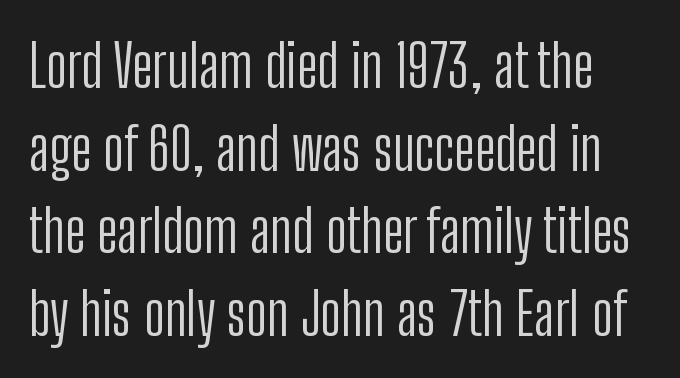
Q: Is the text bold? A: No.
Q: Is the text italic (slanted)? A: No, it is upright.
Q: Is the typeface a serif or a sans-serif typeface? A: Sans-serif.
Q: Is the text underlined? A: No.
Q: Is the spacing between letters normal or unusually wide? A: Normal.
Q: Is the spacing between lines tight, normal or loose? A: Normal.
Q: Width (condensed, normal, or wide)? A: Condensed.
Q: Stroke contrast? A: Low.
Q: x-height? A: Medium.
Q: Monospaced? A: No.
